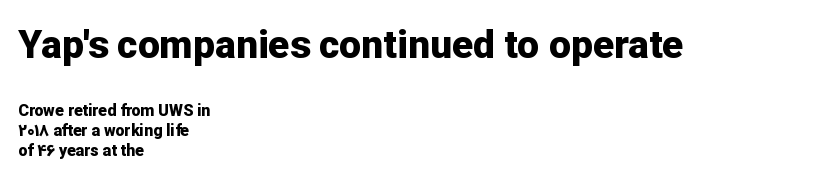
Q: Is the text bold? A: Yes.
Q: Is the text italic (slanted)? A: No, it is upright.
Q: Is the typeface a serif or a sans-serif typeface? A: Sans-serif.
Q: Is the text underlined? A: No.
Q: How is the paragraph aligned? A: Left-aligned.
Q: Is the spacing between letters normal or unusually wide? A: Normal.
Q: Is the spacing between lines tight, normal or loose? A: Normal.
Q: Which block of text is set in a larger size, the first (top) or the second (bottom)? A: The first (top) one.
Q: Width (condensed, normal, or wide)? A: Normal.
Q: Stroke contrast? A: Low.
Q: x-height? A: Medium.
Q: Monospaced? A: No.
